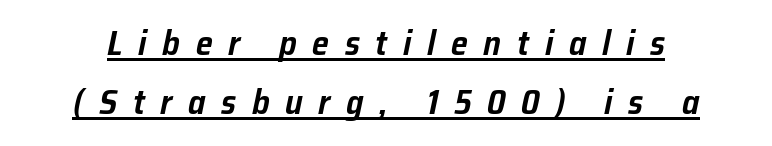
The image shows 34 px text type, italic (leaning right); set centered, line spacing 1.75x, unusually wide letter spacing (+0.46 em), underlined; low stroke contrast and a medium x-height.
